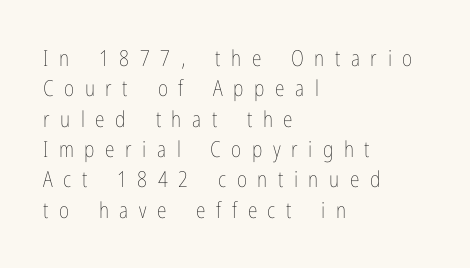
The image shows 22 px text type, upright; set left-aligned, normal line spacing (1.38x), unusually wide letter spacing (+0.48 em), not underlined.
